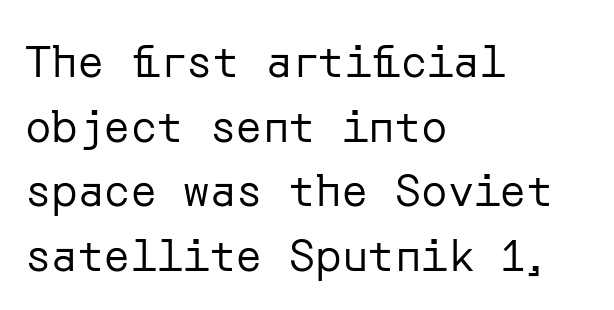
The image shows 44 px regular-weight sans-serif type, upright; set left-aligned, normal line spacing (1.47x), normal letter spacing, not underlined; low stroke contrast and a medium x-height.
